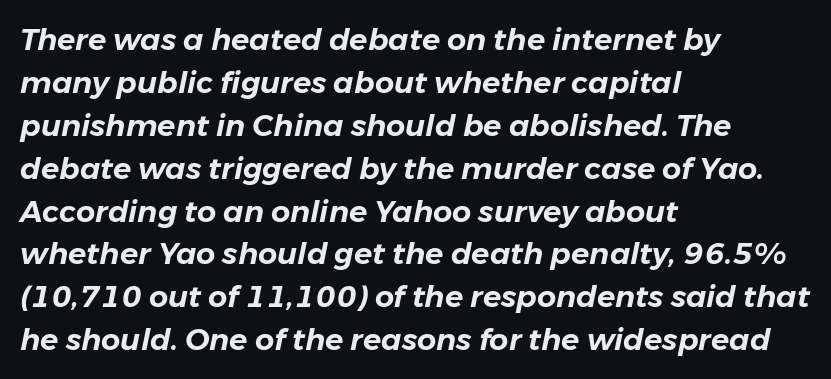
The image shows 30 px text type, italic (leaning right); set left-aligned, normal line spacing (1.43x), normal letter spacing, not underlined; low stroke contrast and a medium x-height.
